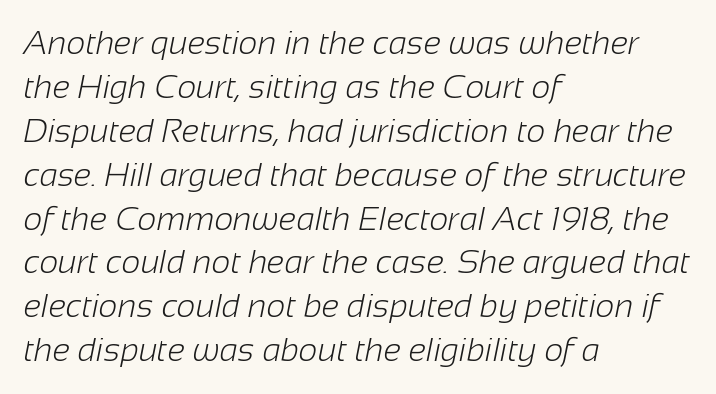
Q: Is the text bold? A: No.
Q: Is the typeface a serif or a sans-serif typeface? A: Sans-serif.
Q: Is the text underlined? A: No.
Q: How is the paragraph aligned? A: Left-aligned.
Q: Is the spacing between letters normal or unusually wide? A: Normal.
Q: Is the spacing between lines tight, normal or loose? A: Normal.
Q: Width (condensed, normal, or wide)? A: Normal.
Q: Stroke contrast? A: Low.
Q: x-height? A: Medium.
Q: Monospaced? A: No.
